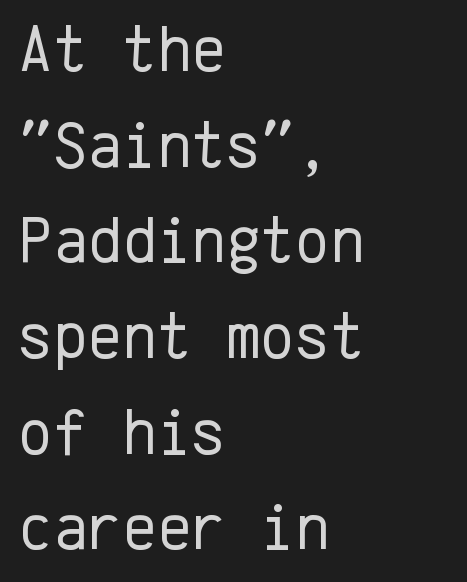
Regarding leading, the lines here are spaced in the standard way. Do the characters align in a grid? Yes, the font is monospaced. The strip under each line holds only bare page. This sample uses an upright cut, with every glyph sitting square on the baseline. Horizontal alignment here is leftward, the default for most running prose. Words appear dense and cohesive because spacing is normal.
